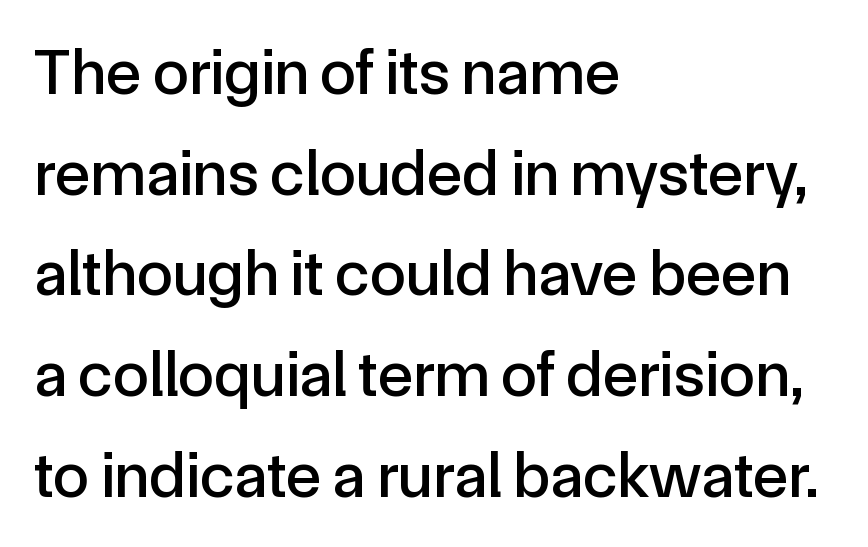
{"serif": "no", "italic": "no", "width": "normal", "x_height": "medium", "monospaced": "no", "underline": "no", "align": "left", "line_spacing": "normal", "line_spacing_ratio": 1.55, "letter_spacing": "normal", "letter_spacing_em": 0.0, "glyph_px": 65}
